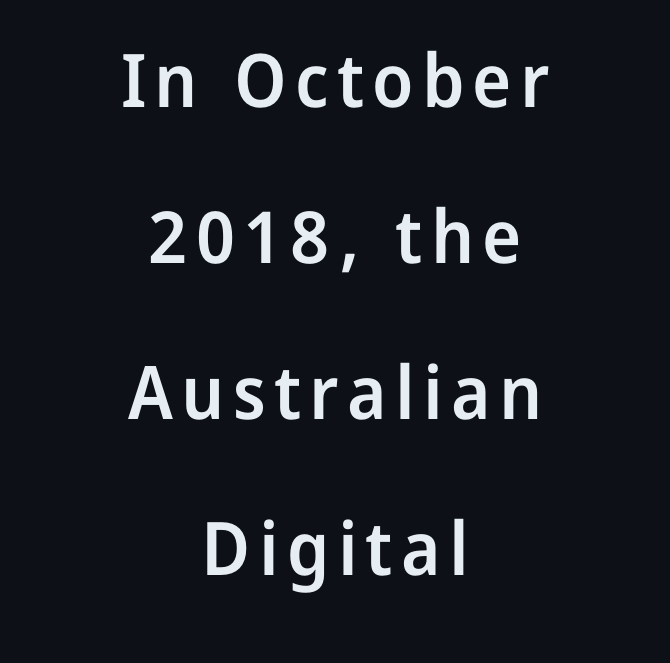
{"serif": "no", "italic": "no", "bold": "semi", "weight": "semibold", "width": "normal", "stroke_contrast": "low", "x_height": "medium", "monospaced": "no", "underline": "no", "align": "center", "line_spacing": "loose", "line_spacing_ratio": 2.11, "glyph_px": 74}
